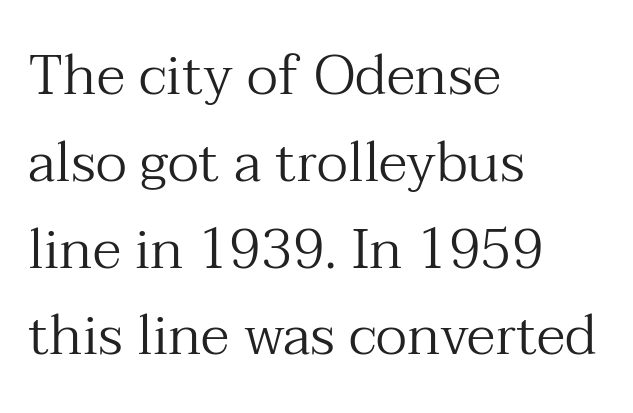
{"serif": "yes", "italic": "no", "bold": "no", "weight": "regular", "width": "normal", "stroke_contrast": "medium", "x_height": "medium", "monospaced": "no", "underline": "no", "align": "left", "line_spacing": "normal", "line_spacing_ratio": 1.55, "letter_spacing": "normal", "letter_spacing_em": 0.0, "glyph_px": 56}
